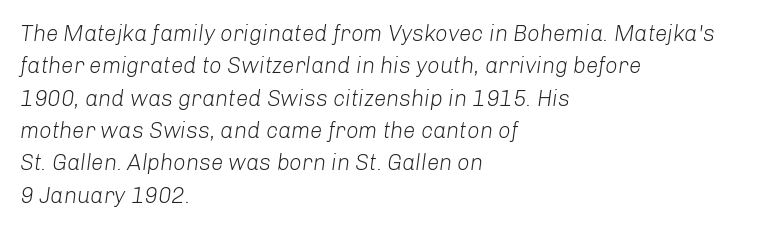
The image shows 22 px text type, italic (leaning right); set left-aligned, normal line spacing (1.47x), normal letter spacing, not underlined.
